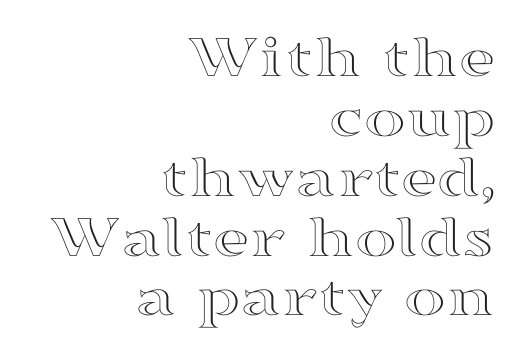
Honestly, there is no underline to notice here at all. Horizontally, the lines are justified to the trailing edge only. The letters sit at their default tracking, neither squeezed nor spread. The font's upright variant was chosen for this text. Notice how descenders almost collide with the ascenders below — that's tight leading.
